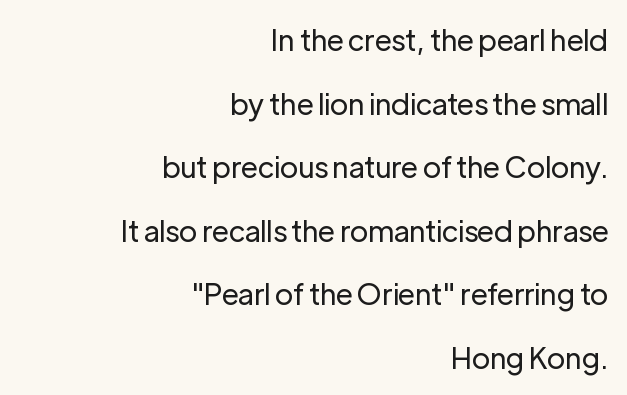
A bare baseline throughout the passage. Every row of glyphs terminates at an identical x-position on the right. Think standard paragraph weight, or any step lighter than that. A typesetter would call this leading open, well beyond the default.
